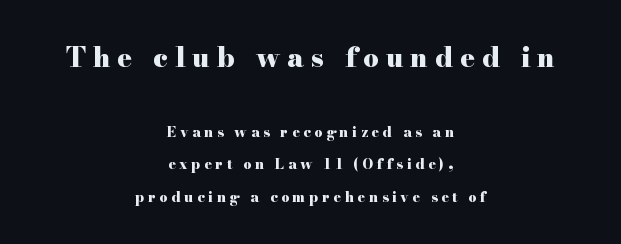
Line spacing here is loose. Rendered with straight, roman letterforms. Of the two passages, the one on top uses the larger point size. Descenders hang freely into open space. If you folded the block vertically in half, each line would mirror itself in length. These lines carry a lot of weight — the face is fully bold.
